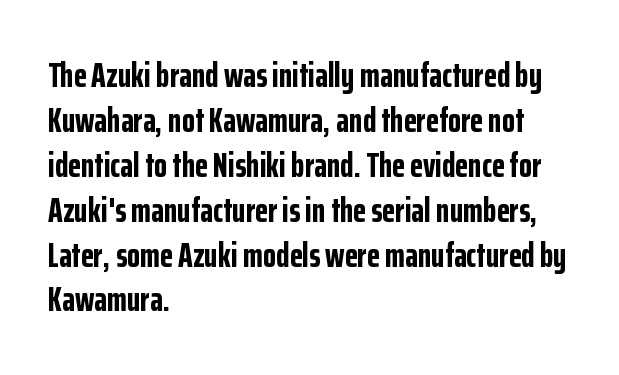
The image shows 34 px bold, condensed sans-serif type, upright; set left-aligned, normal line spacing (1.32x), normal letter spacing, not underlined; low stroke contrast and a medium x-height.
